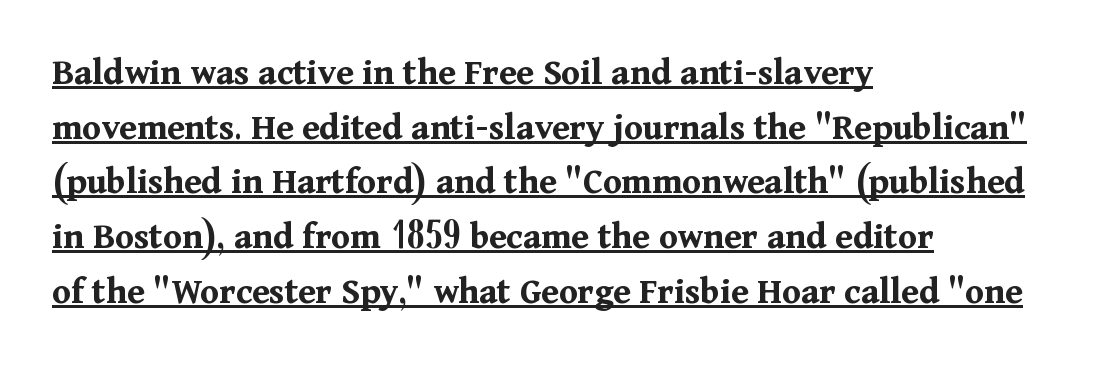
The image shows 38 px bold serif type, upright; set left-aligned, normal line spacing (1.44x), normal letter spacing, underlined; medium stroke contrast and a medium x-height.
